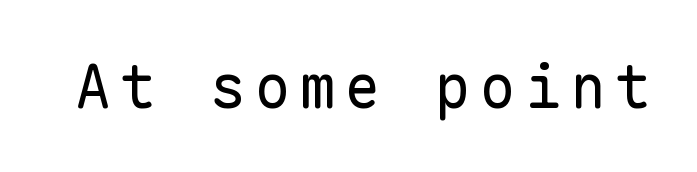
The image shows 60 px regular-weight sans-serif type, upright, monospaced; set not underlined; low stroke contrast and a medium x-height.
